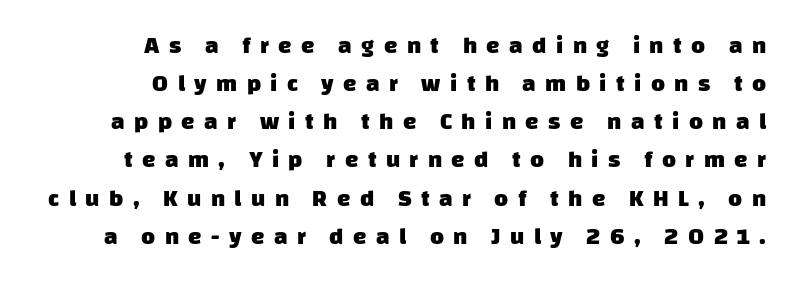
Q: Is the text bold? A: Yes.
Q: Is the text underlined? A: No.
Q: How is the paragraph aligned? A: Right-aligned.
Q: Is the spacing between letters normal or unusually wide? A: Unusually wide.
Q: Is the spacing between lines tight, normal or loose? A: Normal.
